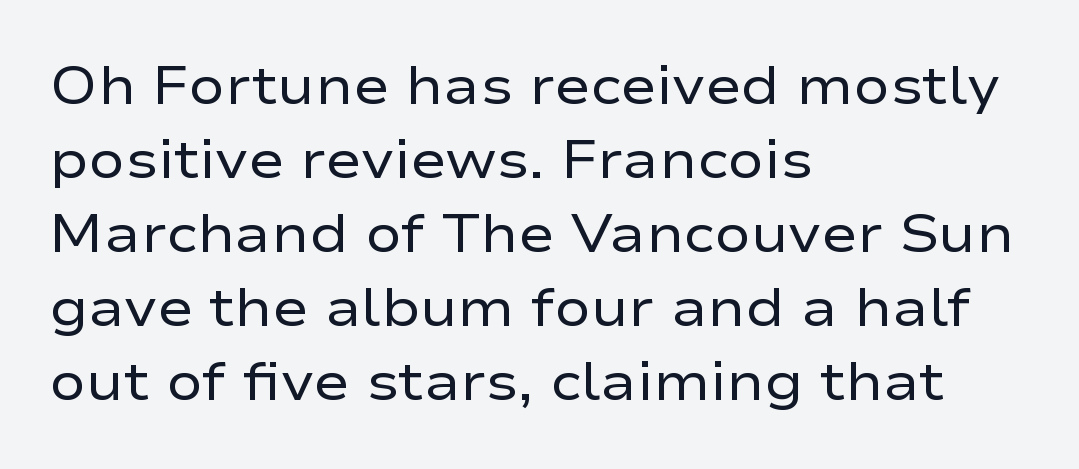
Q: Is the text bold? A: No.
Q: Is the text italic (slanted)? A: No, it is upright.
Q: Is the typeface a serif or a sans-serif typeface? A: Sans-serif.
Q: Is the text underlined? A: No.
Q: How is the paragraph aligned? A: Left-aligned.
Q: Is the spacing between letters normal or unusually wide? A: Normal.
Q: Is the spacing between lines tight, normal or loose? A: Normal.
Q: Width (condensed, normal, or wide)? A: Wide.
Q: Stroke contrast? A: Low.
Q: x-height? A: Medium.
Q: Monospaced? A: No.
